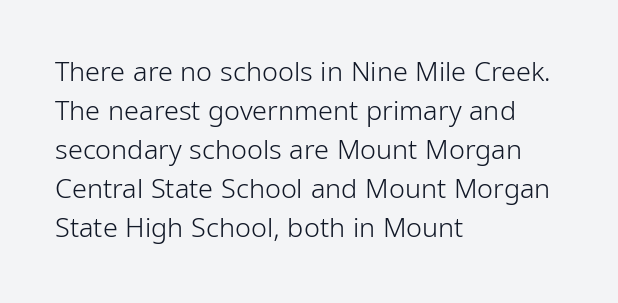
{"italic": "no", "bold": "no", "underline": "no", "align": "left", "line_spacing": "normal", "line_spacing_ratio": 1.44, "letter_spacing": "normal", "letter_spacing_em": 0.0, "glyph_px": 27}
